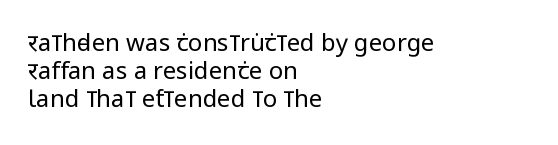
The specimen omits any rule beneath the text block's lines. Tall strokes in this sample are plumb rather than angled. In terms of letterspacing, this is plain default setting. Is this a heavy cut? Hardly; it is regular or lighter. The text block is weighted toward the left margin, trailing off unevenly rightward.
